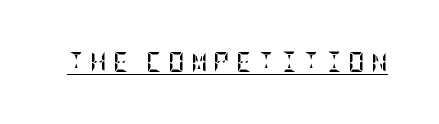
{"italic": "no", "bold": "yes", "underline": "yes", "letter_spacing": "wide", "letter_spacing_em": 0.31, "glyph_px": 20}
